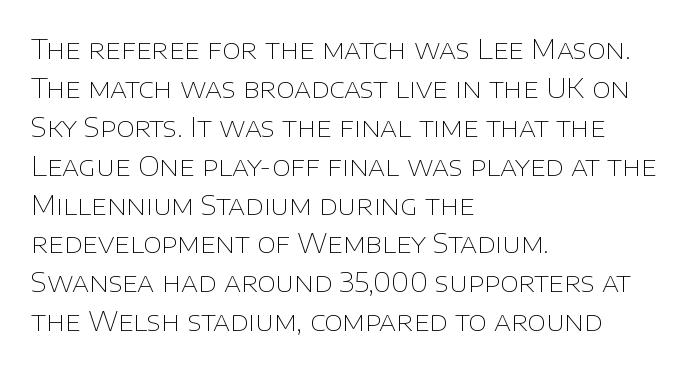
Q: Is the text bold? A: No.
Q: Is the text italic (slanted)? A: No, it is upright.
Q: Is the text underlined? A: No.
Q: How is the paragraph aligned? A: Left-aligned.
Q: Is the spacing between letters normal or unusually wide? A: Normal.
Q: Is the spacing between lines tight, normal or loose? A: Normal.
